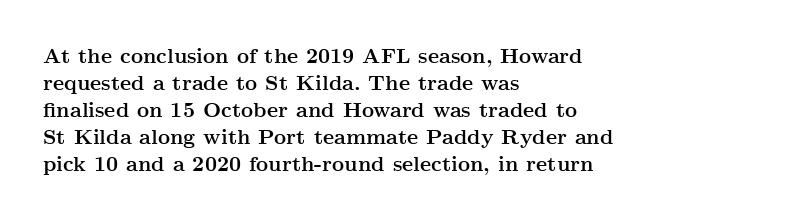
The image shows 21 px bold type, upright; set left-aligned, normal line spacing (1.28x), normal letter spacing, not underlined.
